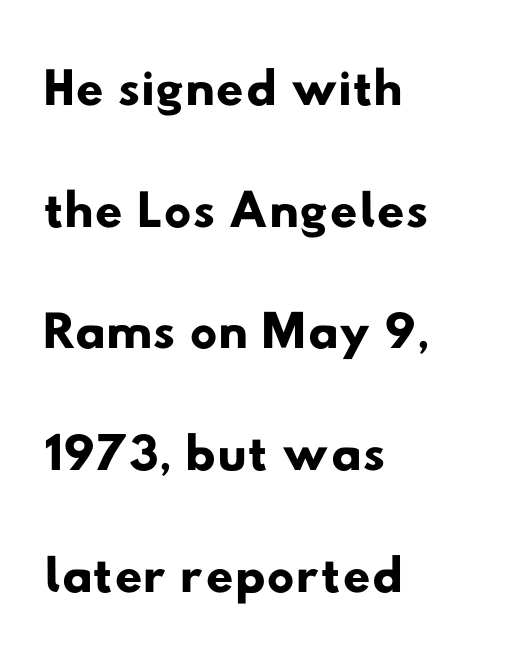
Q: Is the typeface a serif or a sans-serif typeface? A: Sans-serif.
Q: Is the text underlined? A: No.
Q: How is the paragraph aligned? A: Left-aligned.
Q: Is the spacing between letters normal or unusually wide? A: Normal.
Q: Is the spacing between lines tight, normal or loose? A: Normal.
Q: Width (condensed, normal, or wide)? A: Wide.
Q: Stroke contrast? A: Low.
Q: x-height? A: Small.
Q: Monospaced? A: No.
